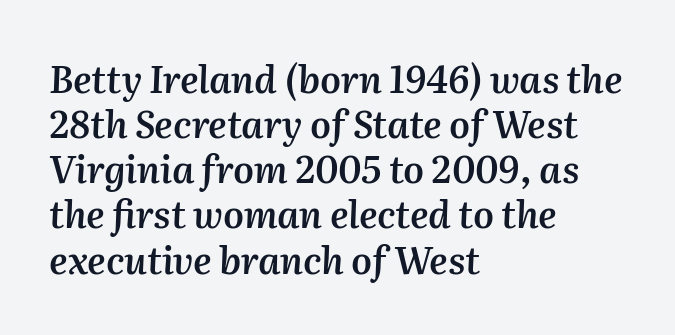
The image shows 37 px semibold type, italic (leaning right); set left-aligned, line spacing 1.22x, normal letter spacing, not underlined; medium stroke contrast and a medium x-height.
